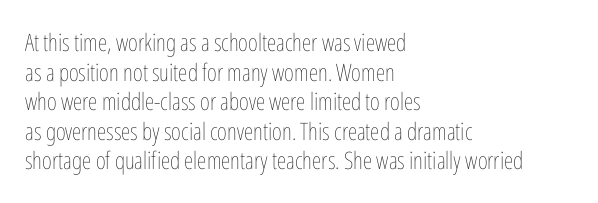
Q: Is the text bold? A: No.
Q: Is the text italic (slanted)? A: No, it is upright.
Q: Is the text underlined? A: No.
Q: How is the paragraph aligned? A: Left-aligned.
Q: Is the spacing between letters normal or unusually wide? A: Normal.
